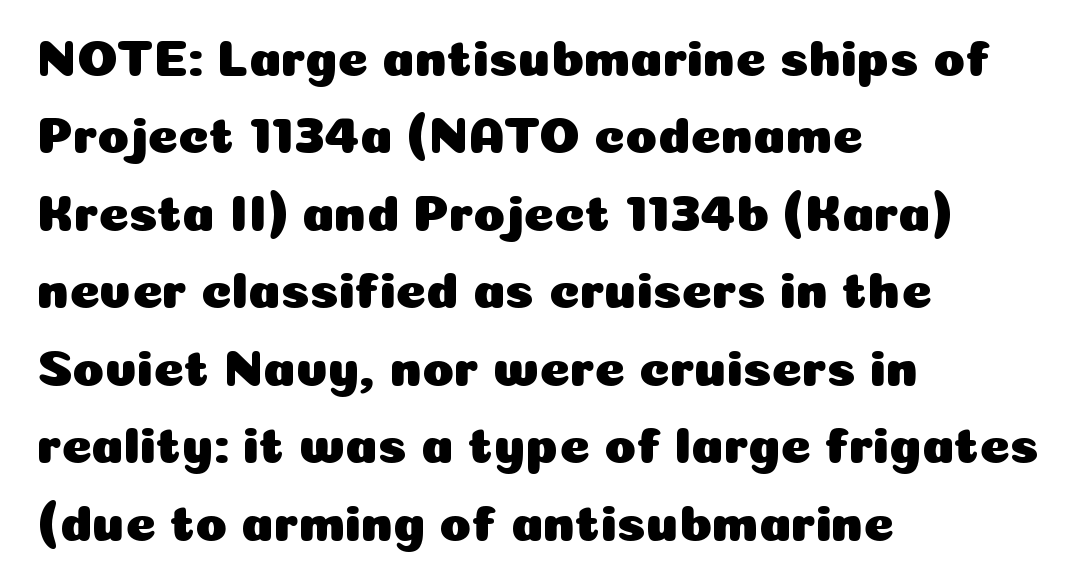
Short and long lines alike share a common starting point at left. Descender tails drop into unmarked territory. These lines sit exactly where default settings would place them. This rendering employs a face without finishing strokes, i.e., a sans-serif. No extra tracking has been applied to these lines.
